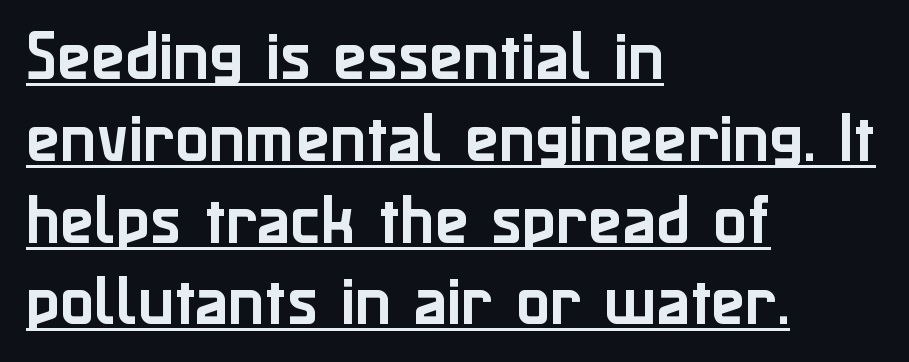
A typesetter would label this face a sans. What stands out about the letter spacing? Nothing — it is the standard amount. Spacing verdict: proportional, widths tailored to each character. Quick note: not italic, upright. Whoever set this chose a conventional vertical rhythm.
